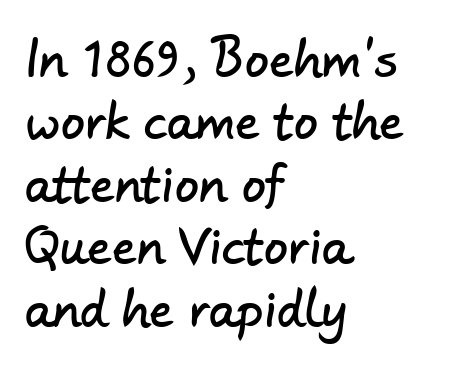
Character widths vary here, with narrow letters taking less room than wide ones. Line starts are locked; line ends wander. Short note: letters normally spaced. Nope, no serifs anywhere on these letters.
